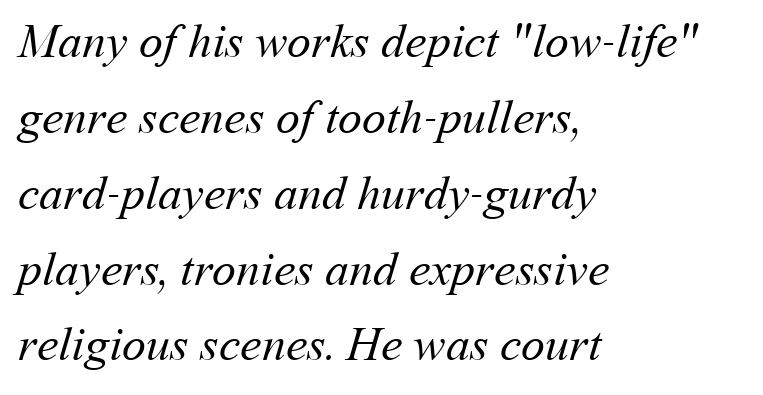
The image shows 48 px regular-weight type; set left-aligned, normal line spacing (1.58x), normal letter spacing, not underlined; medium stroke contrast and a medium x-height.
